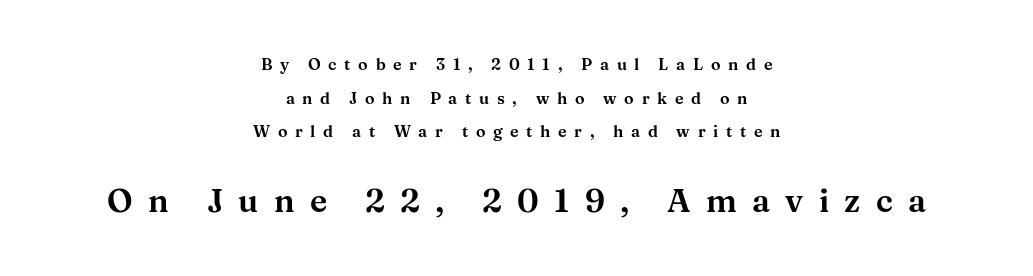
{"serif": "yes", "italic": "no", "width": "wide", "stroke_contrast": "medium", "x_height": "medium", "monospaced": "no", "underline": "no", "align": "center", "line_spacing": "loose", "line_spacing_ratio": 2.1, "letter_spacing": "wide", "letter_spacing_em": 0.48, "larger_block": "second", "size_ratio": 2.0, "glyph_px": 32}
